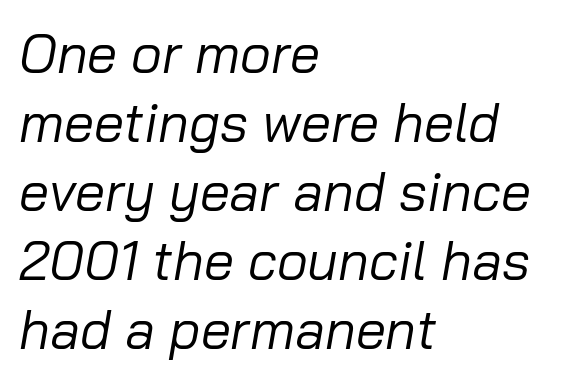
The image shows 54 px regular-weight type, italic (leaning right); set left-aligned, normal line spacing (1.28x), normal letter spacing, not underlined; low stroke contrast and a medium x-height.
